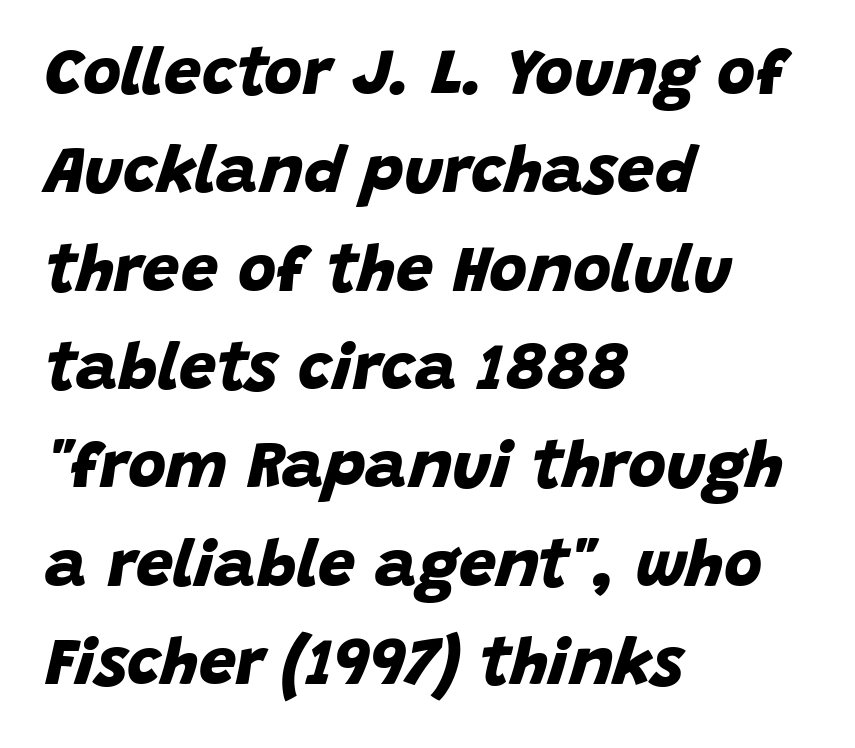
The line texture is even and compact thanks to regular tracking. Notice how thick the strokes are: this is what a full bold looks like. Note: no serifs on the glyphs. The paragraph has a hard left edge and a soft right edge. These lines sit exactly where default settings would place them. Here the designer chose a conventional face with non-uniform glyph widths.
